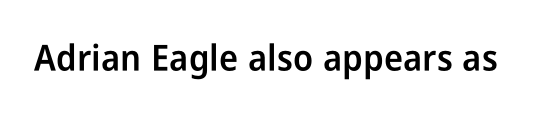
The image shows 36 px semibold, condensed sans-serif type, upright; set normal letter spacing, not underlined; low stroke contrast and a medium x-height.
